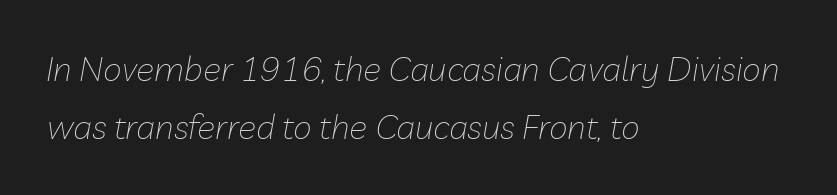
Q: Is the text bold? A: No.
Q: Is the text italic (slanted)? A: Yes, it leans right by about 10 degrees.
Q: Is the text underlined? A: No.
Q: How is the paragraph aligned? A: Left-aligned.
Q: Is the spacing between letters normal or unusually wide? A: Normal.
Q: Width (condensed, normal, or wide)? A: Normal.
Q: Stroke contrast? A: Low.
Q: x-height? A: Medium.
Q: Monospaced? A: No.
